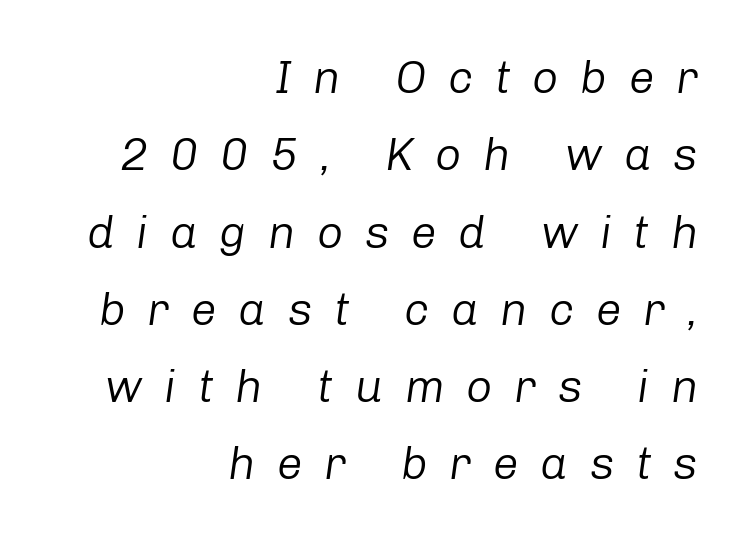
{"italic": "yes", "lean": "right", "slant_degrees": 8, "bold": "no", "weight": "regular", "width": "normal", "stroke_contrast": "low", "x_height": "medium", "monospaced": "no", "underline": "no", "align": "right", "line_spacing": "normal", "line_spacing_ratio": 1.68, "letter_spacing": "wide", "letter_spacing_em": 0.47, "glyph_px": 46}
